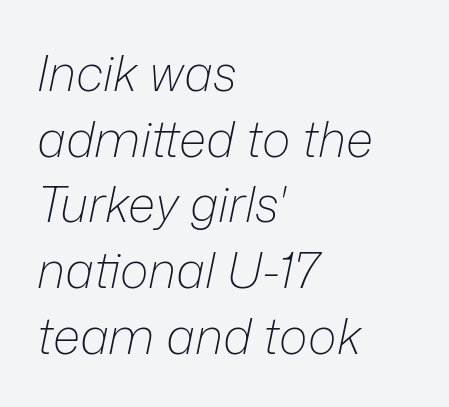
{"italic": "yes", "lean": "right", "slant_degrees": 12, "bold": "no", "weight": "light", "width": "normal", "stroke_contrast": "low", "x_height": "medium", "monospaced": "no", "underline": "no", "align": "left", "line_spacing": "normal", "line_spacing_ratio": 1.34, "letter_spacing": "normal", "letter_spacing_em": 0.0, "glyph_px": 49}
